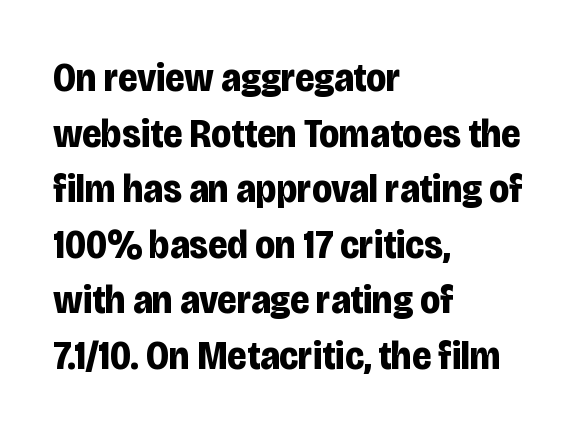
The image shows 40 px bold, condensed sans-serif type, upright; set left-aligned, normal line spacing (1.39x), normal letter spacing, not underlined; low stroke contrast and a large x-height.
